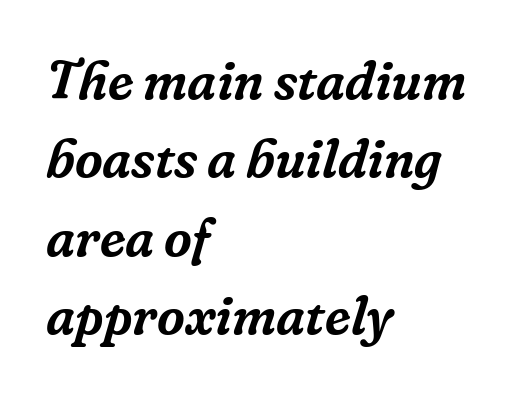
Q: Is the text italic (slanted)? A: Yes, it leans right by about 16 degrees.
Q: Is the typeface a serif or a sans-serif typeface? A: Serif.
Q: Is the text underlined? A: No.
Q: How is the paragraph aligned? A: Left-aligned.
Q: Is the spacing between letters normal or unusually wide? A: Normal.
Q: Is the spacing between lines tight, normal or loose? A: Normal.
Q: Width (condensed, normal, or wide)? A: Normal.
Q: Stroke contrast? A: Low.
Q: x-height? A: Medium.
Q: Monospaced? A: No.
